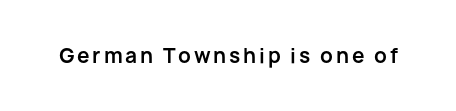
The type sits square on the baseline with zero lean. Lines of text with bare space underneath. Does the weight exceed regular? Yes, all the way to bold.
